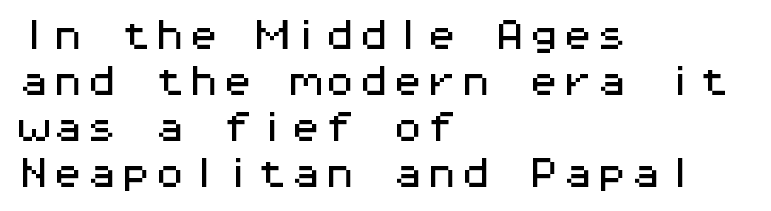
The letters march in equal steps, a hallmark of fixed-pitch type. This rendering uses left alignment, leaving the right contour irregular. The specimen reads as upright at a glance. No extra tracking has been applied to these lines. Regarding serifs, this sample does without them. The gap between lines stays unmarked.
